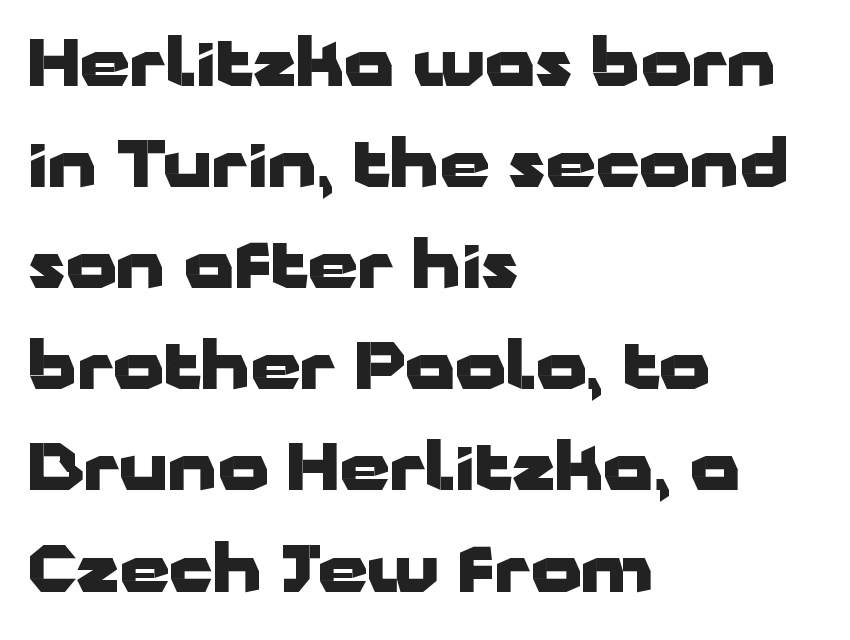
The image shows 64 px heavy, wide sans-serif type, upright; set left-aligned, normal line spacing (1.58x), normal letter spacing, not underlined; low stroke contrast and a medium x-height.
